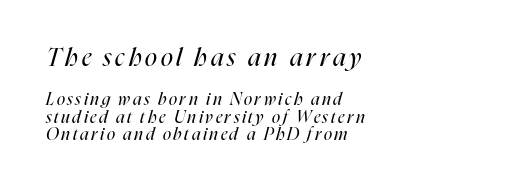
Q: Is the text bold? A: No.
Q: Is the text italic (slanted)? A: Yes, it leans right by about 16 degrees.
Q: Is the text underlined? A: No.
Q: How is the paragraph aligned? A: Left-aligned.
Q: Is the spacing between lines tight, normal or loose? A: Tight.
Q: Which block of text is set in a larger size, the first (top) or the second (bottom)? A: The first (top) one.
